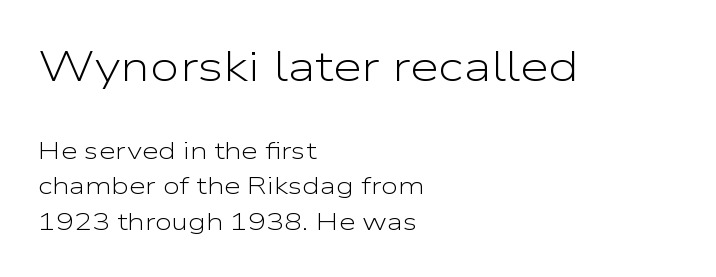
Q: Is the text bold? A: No.
Q: Is the text italic (slanted)? A: No, it is upright.
Q: Is the typeface a serif or a sans-serif typeface? A: Sans-serif.
Q: Is the text underlined? A: No.
Q: How is the paragraph aligned? A: Left-aligned.
Q: Is the spacing between letters normal or unusually wide? A: Normal.
Q: Is the spacing between lines tight, normal or loose? A: Normal.
Q: Which block of text is set in a larger size, the first (top) or the second (bottom)? A: The first (top) one.
Q: Width (condensed, normal, or wide)? A: Wide.
Q: Stroke contrast? A: Low.
Q: x-height? A: Medium.
Q: Monospaced? A: No.
